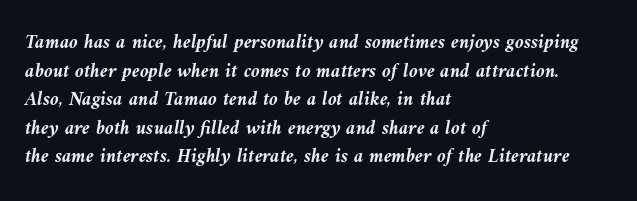
Q: Is the text bold? A: Yes.
Q: Is the text italic (slanted)? A: Yes, it leans left by about 10 degrees.
Q: Is the text underlined? A: No.
Q: How is the paragraph aligned? A: Left-aligned.
Q: Is the spacing between letters normal or unusually wide? A: Normal.
Q: Is the spacing between lines tight, normal or loose? A: Normal.
